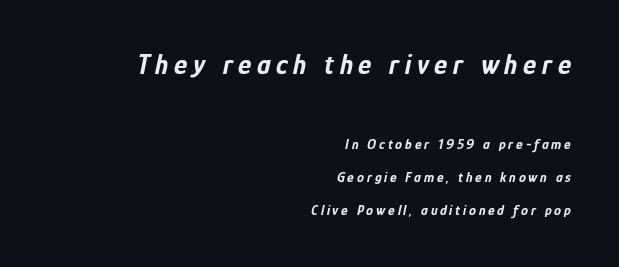
{"italic": "yes", "lean": "right", "slant_degrees": 12, "bold": "yes", "weight": "bold", "width": "condensed", "stroke_contrast": "low", "x_height": "medium", "monospaced": "no", "underline": "no", "align": "right", "line_spacing": "loose", "line_spacing_ratio": 2.35, "letter_spacing": "wide", "letter_spacing_em": 0.2, "larger_block": "first", "size_ratio": 2.0, "glyph_px": 28}
